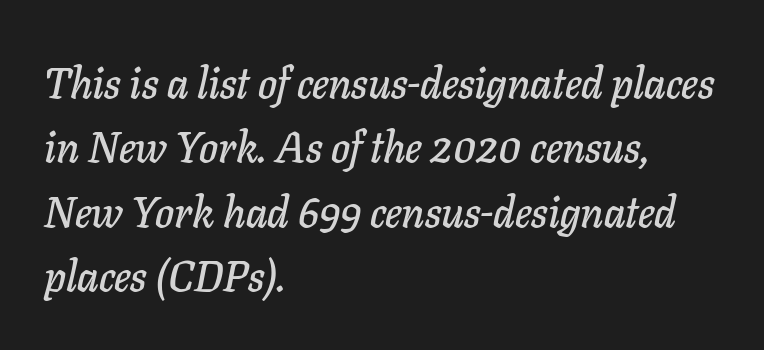
The image shows 43 px text type, italic (leaning right); set left-aligned, normal line spacing (1.5x), normal letter spacing, not underlined; low stroke contrast and a medium x-height.
